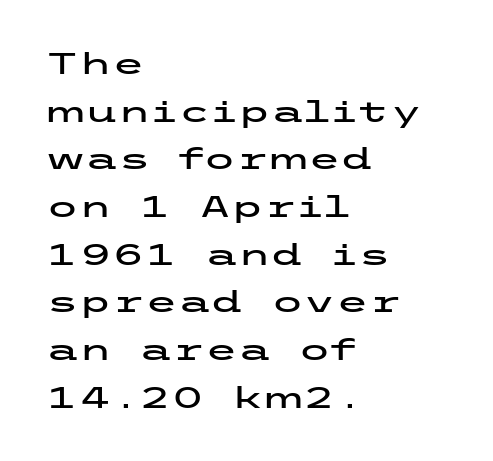
Anything drawn beneath the words? Only blank space. The rendering anchors every line to the left-hand side. Nobody touched the tracking dial on this one. The line-height multiplier appears to be the usual default. No italicization has been applied; the sample stays upright.
